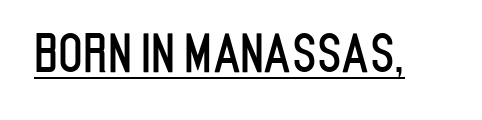
Vertical strokes here are truly vertical. Character widths vary here, with narrow letters taking less room than wide ones. In designer terms, the underline attribute is active on this setting. Nobody touched the tracking dial on this one. I'd call this a sans setting — the letters go barefoot.
